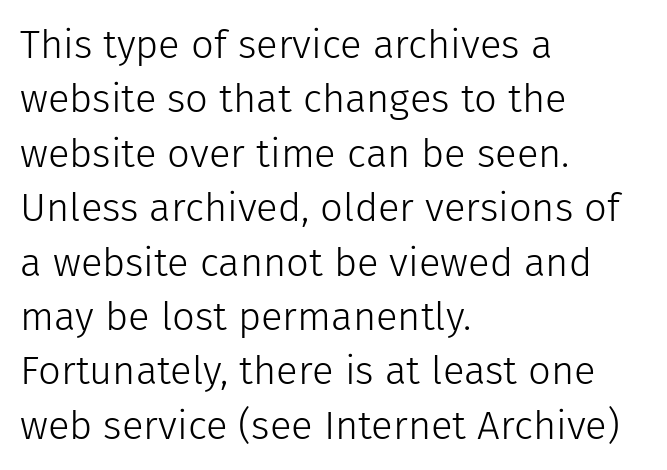
Leftover space on each line is placed entirely after the last word. The lines sit at an ordinary, default distance from one another. Tall strokes in this sample are plumb rather than angled. The glyphs are unaccompanied by any horizontal stroke below them.
